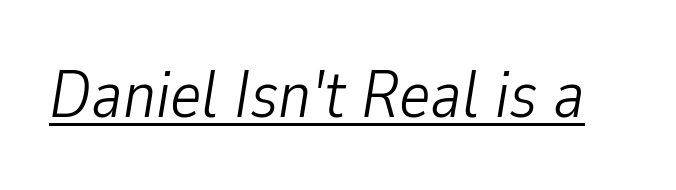
The lettering is marked with a stroke running underneath it. This reads as an unemphasized weight, regular at the heaviest. Characters follow at the spacing the type designer built in. Do the characters align in a grid? No, the font is proportional.
